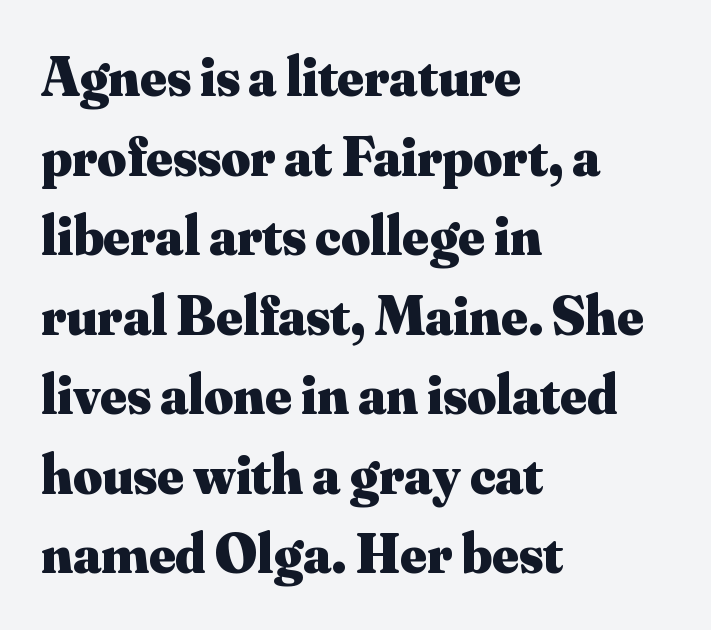
The image shows 56 px heavy serif type, upright; set left-aligned, normal line spacing (1.42x), normal letter spacing, not underlined; medium stroke contrast and a small x-height.
